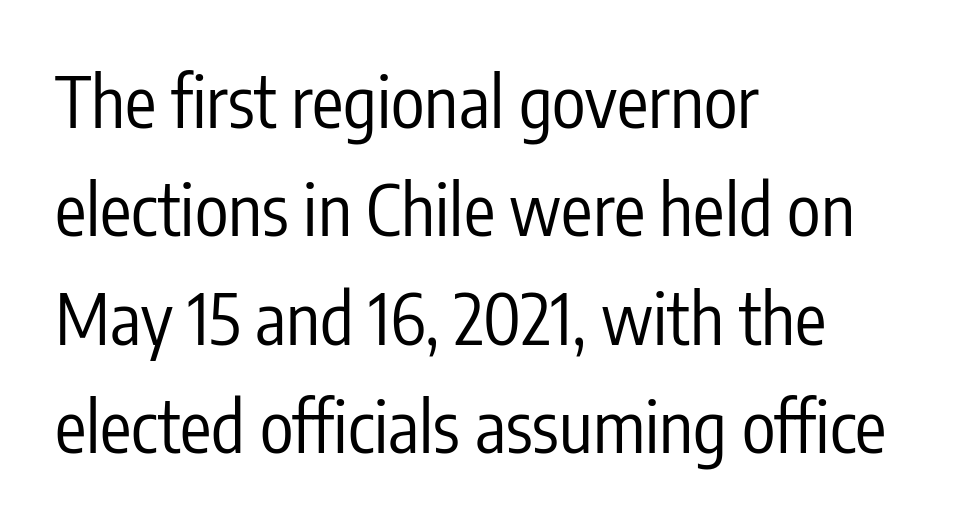
Q: Is the text bold? A: No.
Q: Is the text italic (slanted)? A: No, it is upright.
Q: Is the typeface a serif or a sans-serif typeface? A: Sans-serif.
Q: Is the text underlined? A: No.
Q: How is the paragraph aligned? A: Left-aligned.
Q: Is the spacing between letters normal or unusually wide? A: Normal.
Q: Is the spacing between lines tight, normal or loose? A: Normal.
Q: Width (condensed, normal, or wide)? A: Condensed.
Q: Stroke contrast? A: Low.
Q: x-height? A: Medium.
Q: Monospaced? A: No.
